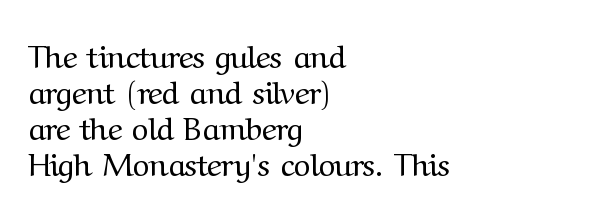
{"serif": "yes", "italic": "no", "bold": "no", "weight": "regular", "width": "normal", "stroke_contrast": "medium", "x_height": "medium", "monospaced": "no", "underline": "no", "align": "left", "line_spacing": "tight", "line_spacing_ratio": 1.13, "letter_spacing": "normal", "letter_spacing_em": 0.0, "glyph_px": 32}
